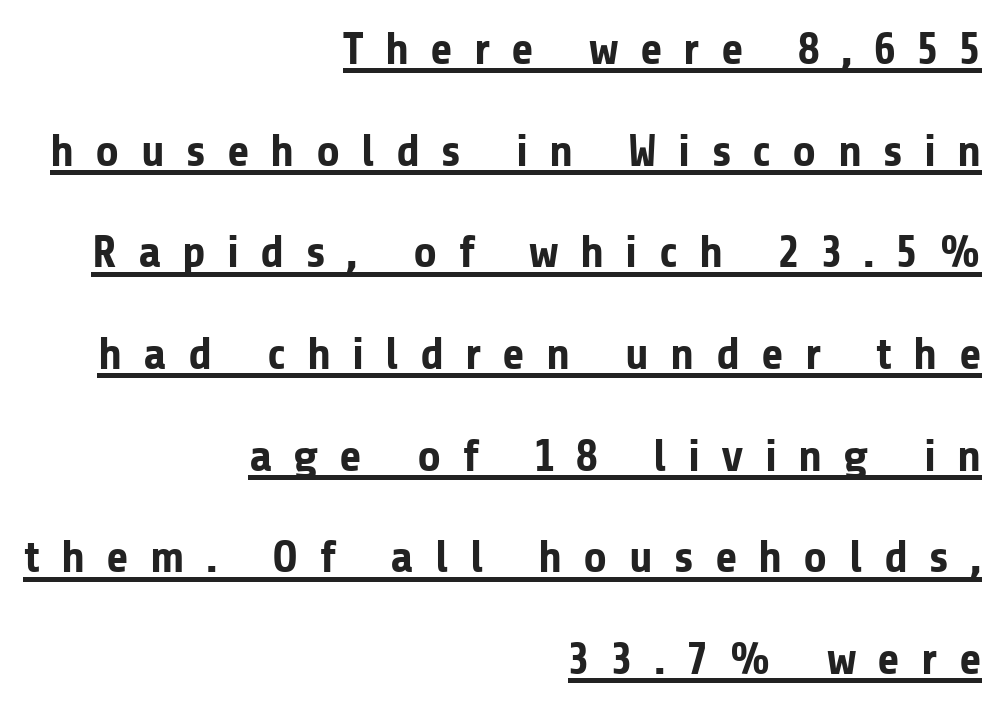
The image shows 46 px bold sans-serif type, upright; set right-aligned, loose line spacing (2.21x), unusually wide letter spacing (+0.46 em), underlined; low stroke contrast and a medium x-height.
